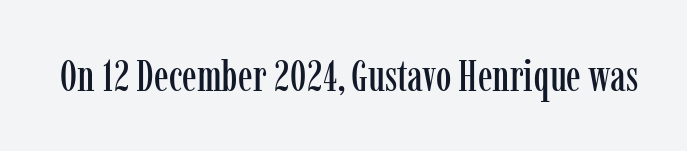
Q: Is the text italic (slanted)? A: No, it is upright.
Q: Is the typeface a serif or a sans-serif typeface? A: Serif.
Q: Is the text underlined? A: No.
Q: Is the spacing between letters normal or unusually wide? A: Normal.
Q: Width (condensed, normal, or wide)? A: Condensed.
Q: Stroke contrast? A: Low.
Q: x-height? A: Medium.
Q: Monospaced? A: No.
